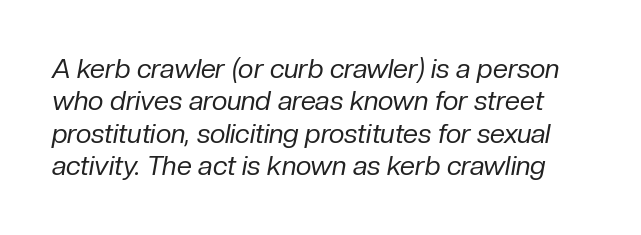
Q: Is the text bold? A: No.
Q: Is the text italic (slanted)? A: Yes, it leans right by about 10 degrees.
Q: Is the text underlined? A: No.
Q: Is the spacing between letters normal or unusually wide? A: Normal.
